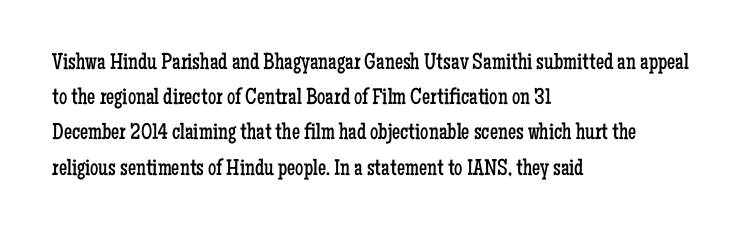
Q: Is the text bold? A: No.
Q: Is the text italic (slanted)? A: No, it is upright.
Q: Is the text underlined? A: No.
Q: How is the paragraph aligned? A: Left-aligned.
Q: Is the spacing between letters normal or unusually wide? A: Normal.
Q: Is the spacing between lines tight, normal or loose? A: Normal.
